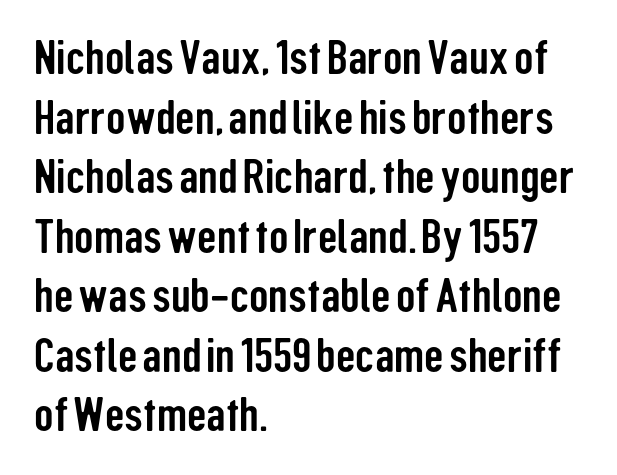
{"serif": "no", "italic": "no", "width": "condensed", "stroke_contrast": "low", "x_height": "medium", "monospaced": "no", "underline": "no", "align": "left", "line_spacing_ratio": 1.24, "letter_spacing": "normal", "letter_spacing_em": 0.0, "glyph_px": 48}
